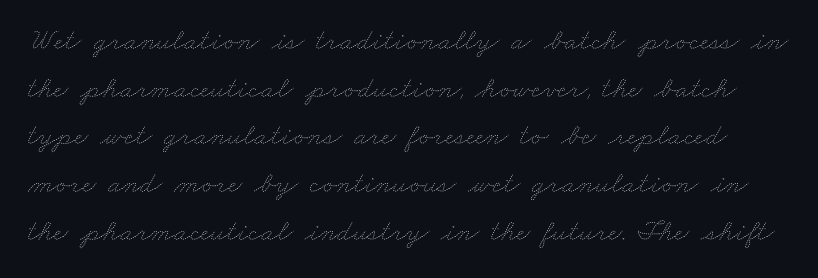
The image shows 30 px thin, wide type; set normal line spacing (1.59x), normal letter spacing, not underlined; low stroke contrast and a small x-height.
